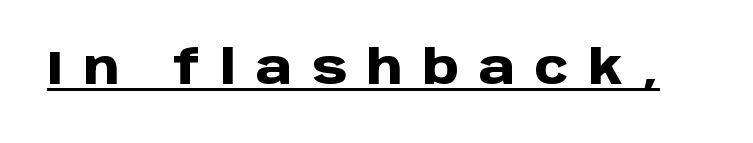
The image shows 46 px heavy sans-serif type, upright; set unusually wide letter spacing (+0.43 em), underlined; low stroke contrast and a large x-height.
